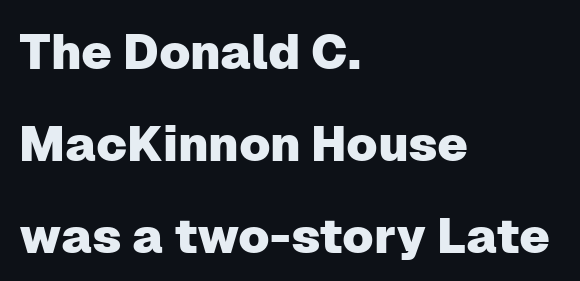
A clean baseline with only descenders dipping below it. Each letter's strokes conclude bluntly, with no projecting serifs. These lines are rendered in a variable-pitch font. The lettering stays uniformly vertical, giving the passage a roman look. Default kerning and tracking; the words read as compact shapes.
